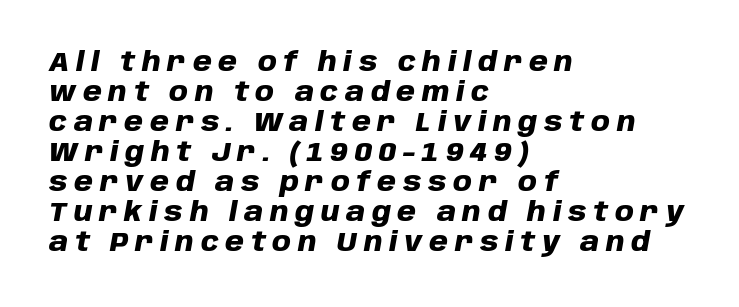
The image shows 27 px bold type, italic (leaning right); set left-aligned, tight line spacing (1.11x), unusually wide letter spacing (+0.25 em), not underlined.
